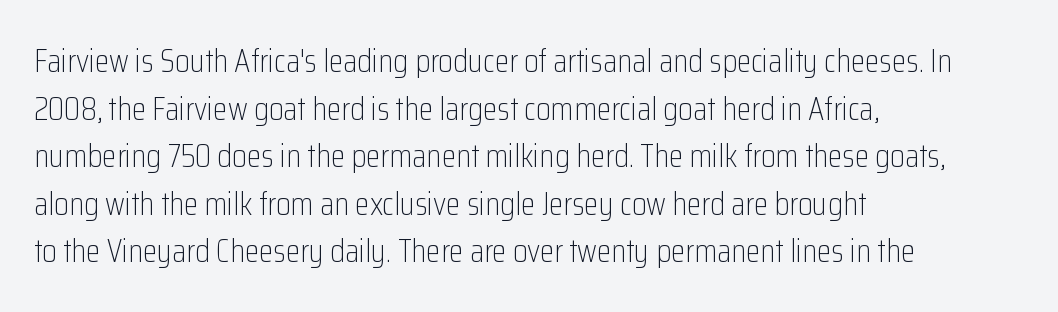
{"serif": "no", "italic": "no", "bold": "no", "weight": "light", "width": "condensed", "stroke_contrast": "low", "x_height": "medium", "monospaced": "no", "underline": "no", "align": "left", "line_spacing": "normal", "line_spacing_ratio": 1.44, "letter_spacing": "normal", "letter_spacing_em": 0.0, "glyph_px": 33}
